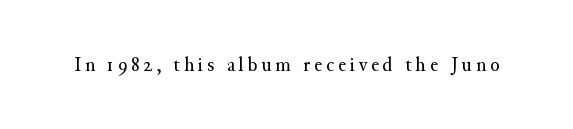
Q: Is the text bold? A: No.
Q: Is the text italic (slanted)? A: No, it is upright.
Q: Is the text underlined? A: No.
